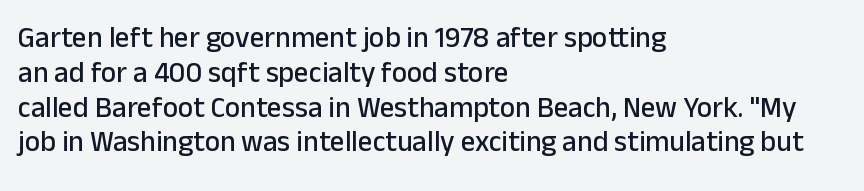
The image shows 29 px sans-serif type, upright; set left-aligned, line spacing 1.2x, normal letter spacing, not underlined; low stroke contrast and a medium x-height.
